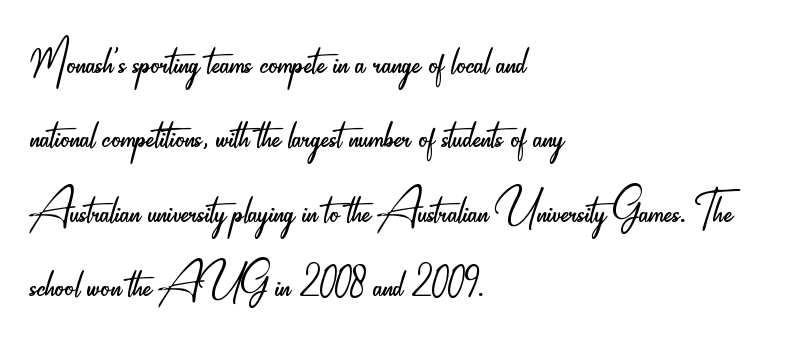
{"serif": "no", "bold": "no", "weight": "light", "width": "condensed", "stroke_contrast": "low", "x_height": "small", "monospaced": "no", "underline": "no", "align": "left", "line_spacing": "normal", "line_spacing_ratio": 1.26, "letter_spacing": "normal", "letter_spacing_em": 0.0, "glyph_px": 59}
